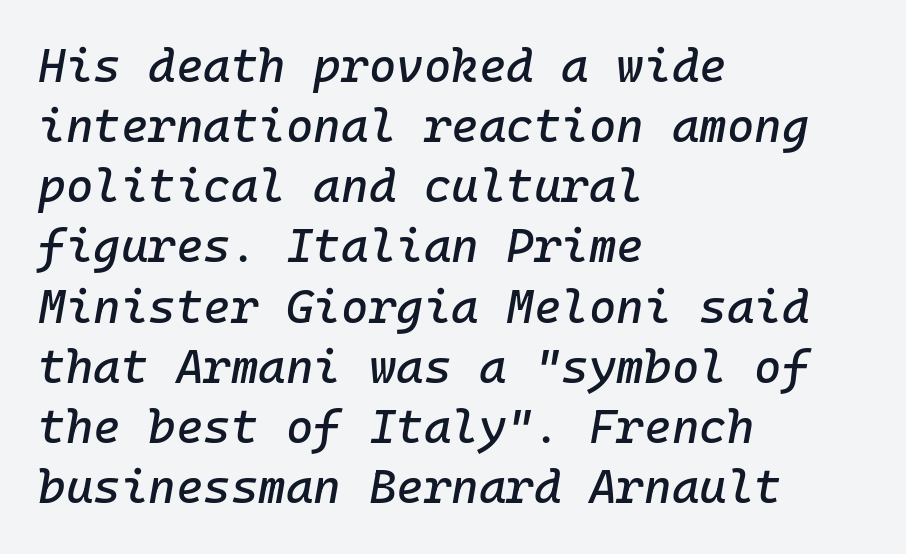
The image shows 47 px text type, italic (leaning right); set left-aligned, normal line spacing (1.28x), normal letter spacing, not underlined; low stroke contrast and a medium x-height.
